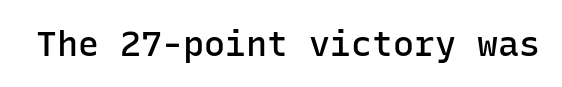
The type is set solid horizontally, with unmodified tracking. Each letter, wide or thin by design, is forced into the same width here. To sum up the face: it is a sans, with no serifs. The axis of the letterforms is exactly vertical.
